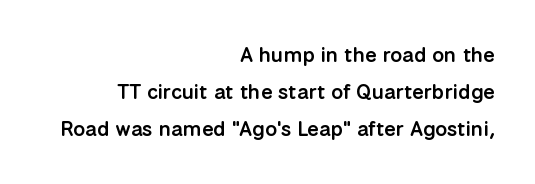
{"italic": "no", "bold": "semi", "underline": "no", "align": "right", "line_spacing_ratio": 1.77, "letter_spacing": "normal", "letter_spacing_em": 0.0, "glyph_px": 21}
